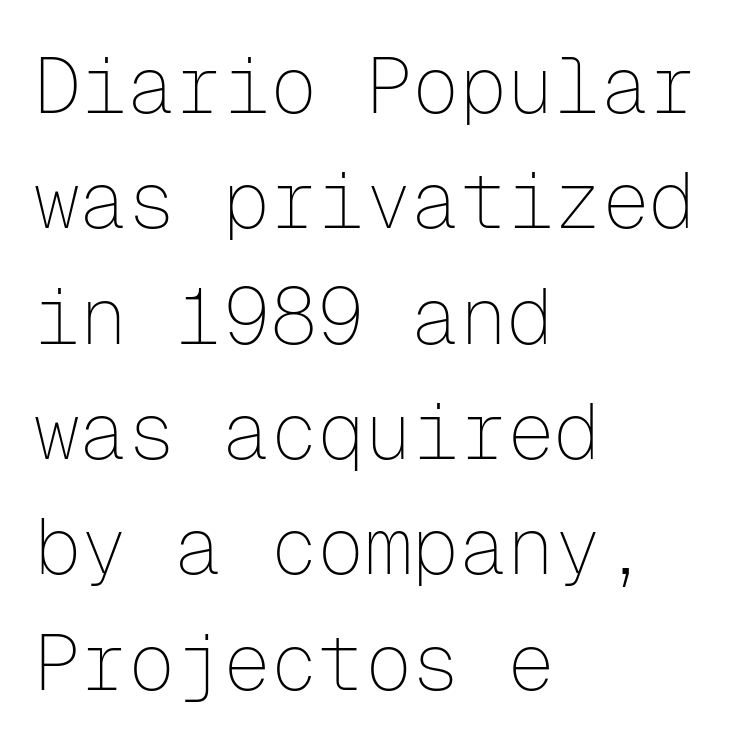
{"serif": "no", "italic": "no", "bold": "no", "weight": "thin", "width": "normal", "stroke_contrast": "low", "x_height": "medium", "monospaced": "yes", "underline": "no", "align": "left", "line_spacing": "normal", "line_spacing_ratio": 1.46, "letter_spacing": "normal", "letter_spacing_em": 0.0, "glyph_px": 79}
